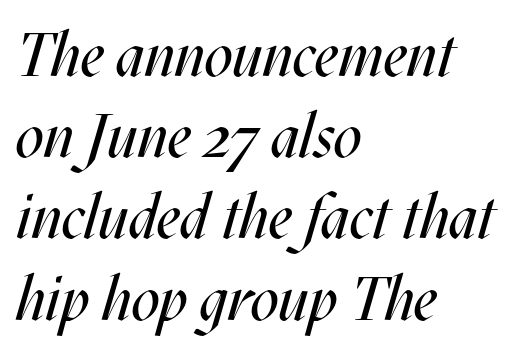
{"italic": "yes", "lean": "right", "slant_degrees": 17, "bold": "no", "weight": "regular", "width": "condensed", "stroke_contrast": "medium", "x_height": "large", "monospaced": "no", "underline": "no", "align": "left", "line_spacing": "normal", "line_spacing_ratio": 1.31, "letter_spacing": "normal", "letter_spacing_em": 0.0, "glyph_px": 62}
